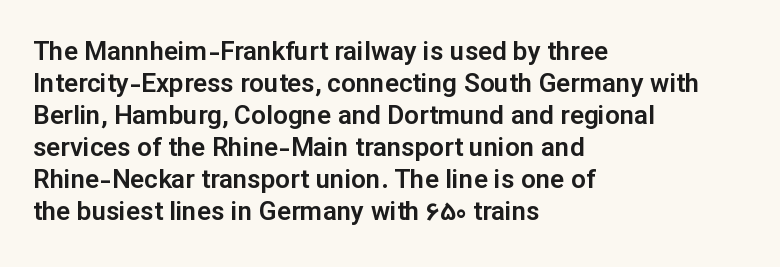
Standard letterfit; no display-style spreading of the glyphs. The string is rendered with underlining switched off. Compared with a centered layout, this one pins lines to the left instead. Vertical strokes here are truly vertical.
